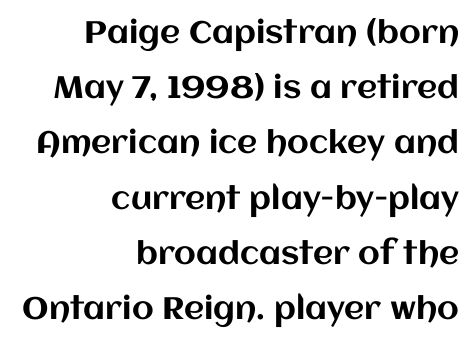
Q: Is the text italic (slanted)? A: No, it is upright.
Q: Is the text underlined? A: No.
Q: How is the paragraph aligned? A: Right-aligned.
Q: Is the spacing between letters normal or unusually wide? A: Normal.
Q: Width (condensed, normal, or wide)? A: Normal.
Q: Stroke contrast? A: Medium.
Q: x-height? A: Large.
Q: Monospaced? A: No.
